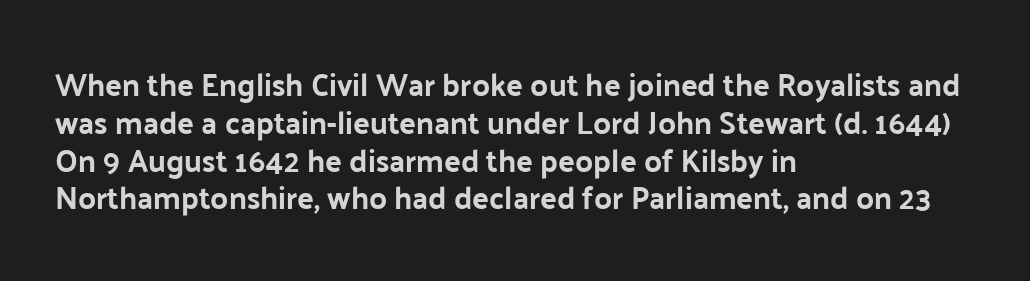
Q: Is the text bold? A: Yes.
Q: Is the text italic (slanted)? A: No, it is upright.
Q: Is the typeface a serif or a sans-serif typeface? A: Sans-serif.
Q: Is the text underlined? A: No.
Q: How is the paragraph aligned? A: Left-aligned.
Q: Is the spacing between letters normal or unusually wide? A: Normal.
Q: Width (condensed, normal, or wide)? A: Normal.
Q: Stroke contrast? A: Low.
Q: x-height? A: Medium.
Q: Monospaced? A: No.
